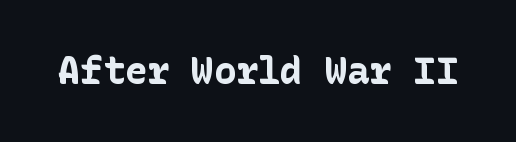
{"serif": "no", "italic": "no", "bold": "yes", "weight": "bold", "width": "normal", "stroke_contrast": "low", "x_height": "medium", "underline": "no", "letter_spacing": "normal", "letter_spacing_em": 0.0, "glyph_px": 37}
